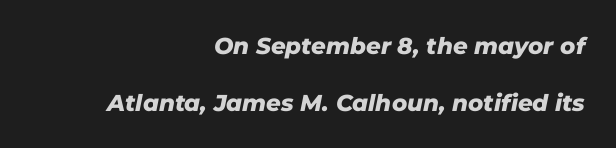
The image shows 23 px bold type, italic (leaning right); set right-aligned, loose line spacing (2.46x), normal letter spacing, not underlined.
